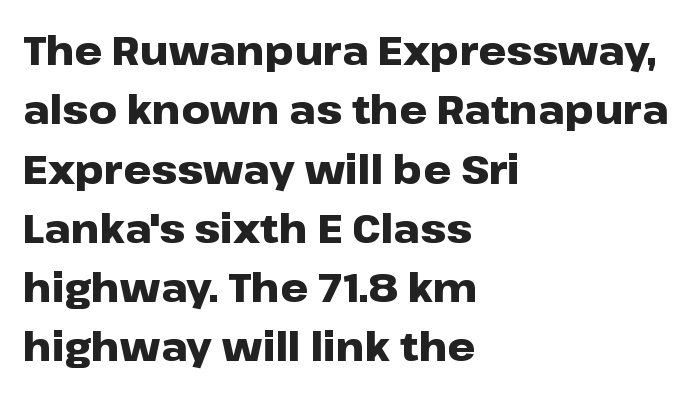
Q: Is the text bold? A: Yes.
Q: Is the text italic (slanted)? A: No, it is upright.
Q: Is the typeface a serif or a sans-serif typeface? A: Sans-serif.
Q: Is the text underlined? A: No.
Q: How is the paragraph aligned? A: Left-aligned.
Q: Is the spacing between letters normal or unusually wide? A: Normal.
Q: Is the spacing between lines tight, normal or loose? A: Normal.
Q: Width (condensed, normal, or wide)? A: Wide.
Q: Stroke contrast? A: Low.
Q: x-height? A: Medium.
Q: Monospaced? A: No.
